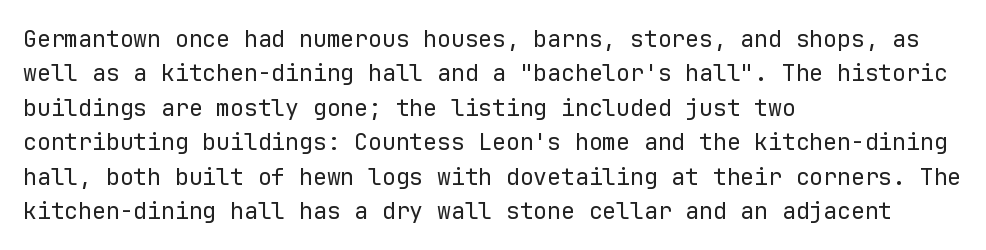
Q: Is the text bold? A: No.
Q: Is the text italic (slanted)? A: No, it is upright.
Q: Is the text underlined? A: No.
Q: How is the paragraph aligned? A: Left-aligned.
Q: Is the spacing between letters normal or unusually wide? A: Normal.
Q: Is the spacing between lines tight, normal or loose? A: Normal.
